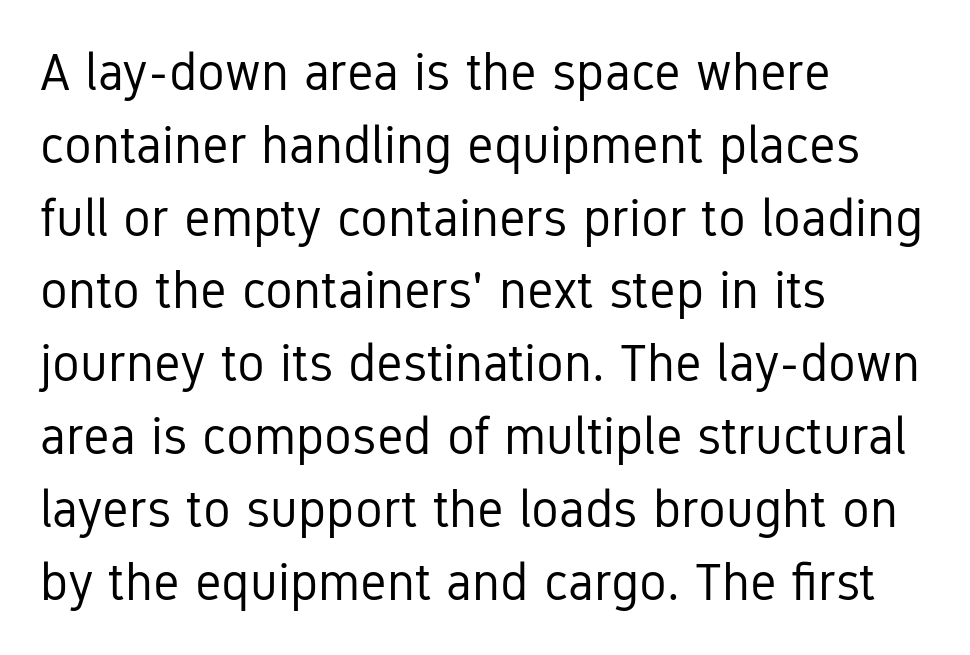
The image shows 52 px regular-weight, condensed sans-serif type, upright; set left-aligned, normal line spacing (1.4x), normal letter spacing, not underlined; low stroke contrast and a medium x-height.
